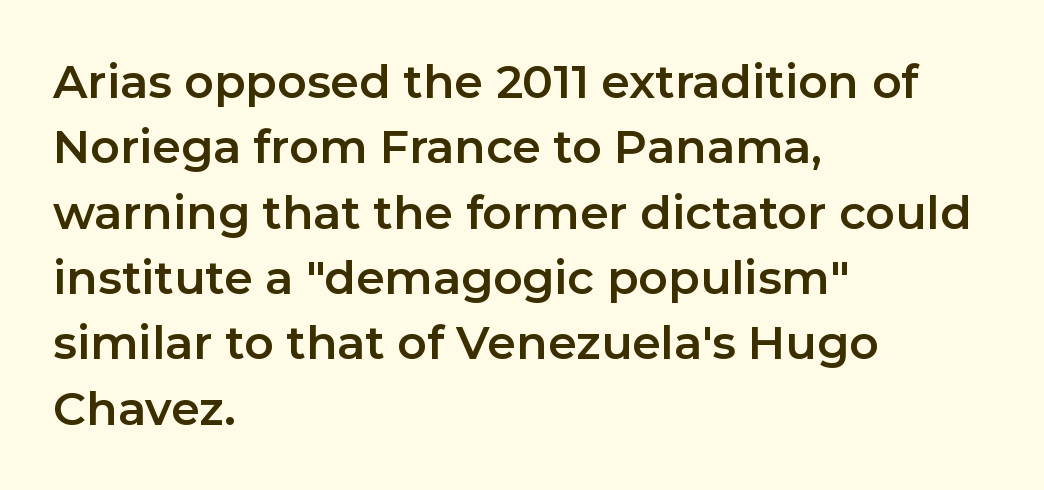
{"serif": "no", "italic": "no", "width": "normal", "stroke_contrast": "low", "x_height": "medium", "monospaced": "no", "underline": "no", "align": "left", "line_spacing": "normal", "line_spacing_ratio": 1.42, "letter_spacing": "normal", "letter_spacing_em": 0.0, "glyph_px": 46}
